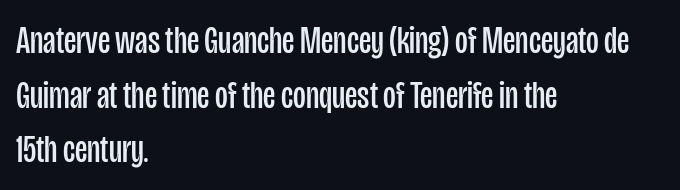
Vertically, the passage feels balanced, rows spaced as you'd expect. Stroke terminals: plain, sans-serif. Proportional: the letters do not fall into vertical columns. In terms of letterspacing, this is plain default setting.
